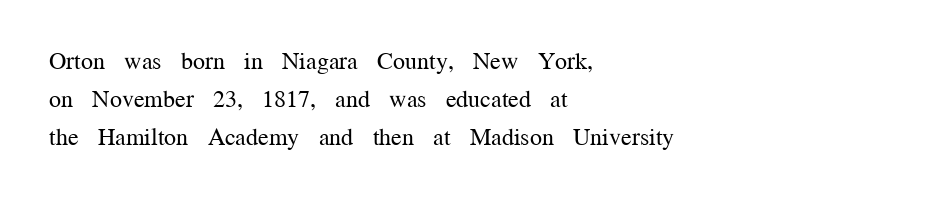
The image shows 24 px text type, upright; set left-aligned, normal line spacing (1.59x), normal letter spacing, not underlined.
